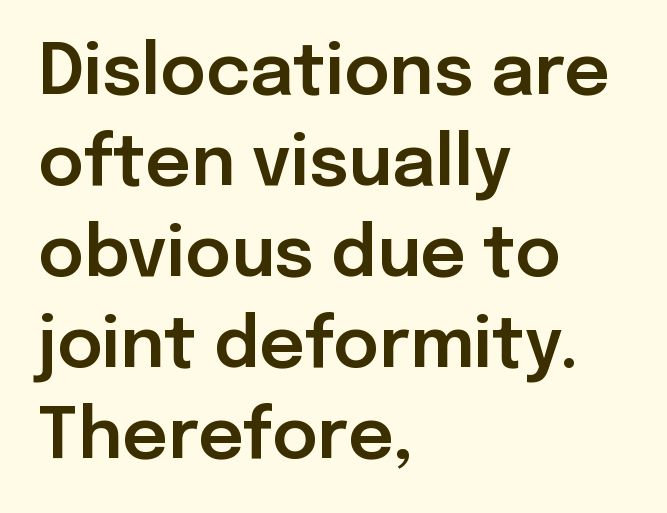
The image shows 70 px sans-serif type, upright; set left-aligned, normal line spacing (1.3x), normal letter spacing, not underlined; low stroke contrast and a medium x-height.
